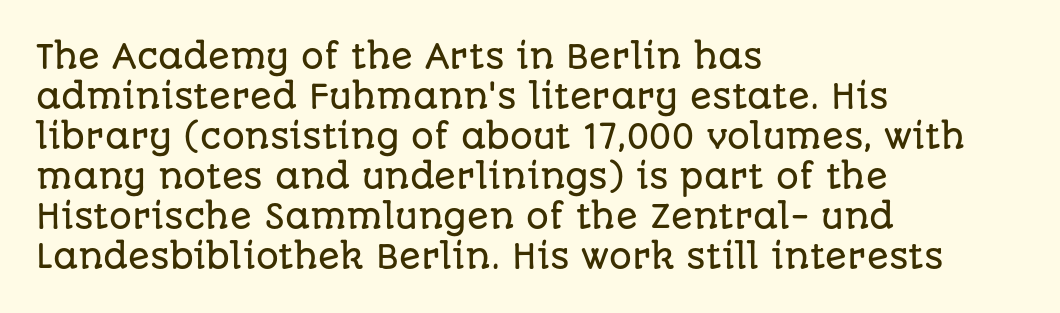
{"serif": "no", "italic": "no", "width": "normal", "stroke_contrast": "low", "x_height": "large", "monospaced": "no", "underline": "no", "align": "left", "line_spacing": "normal", "line_spacing_ratio": 1.25, "letter_spacing": "normal", "letter_spacing_em": 0.0, "glyph_px": 32}
